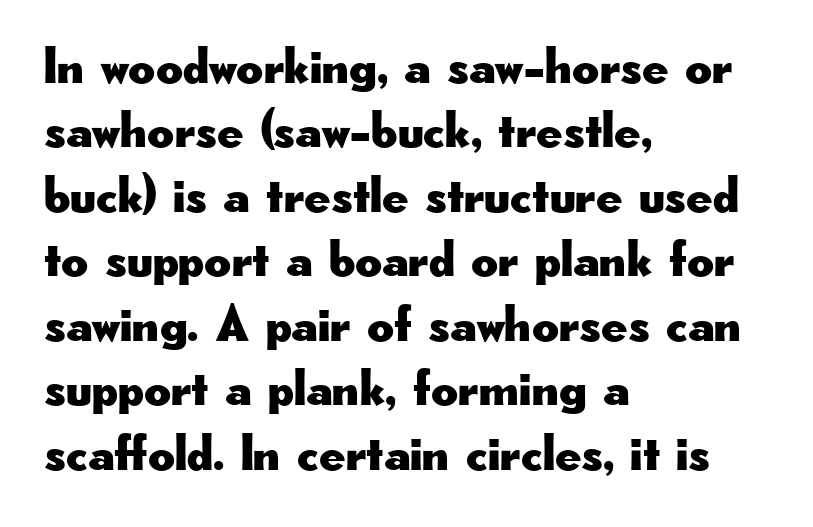
{"serif": "no", "italic": "no", "width": "wide", "stroke_contrast": "low", "x_height": "small", "monospaced": "no", "underline": "no", "align": "left", "line_spacing_ratio": 1.24, "letter_spacing": "normal", "letter_spacing_em": 0.0, "glyph_px": 52}
